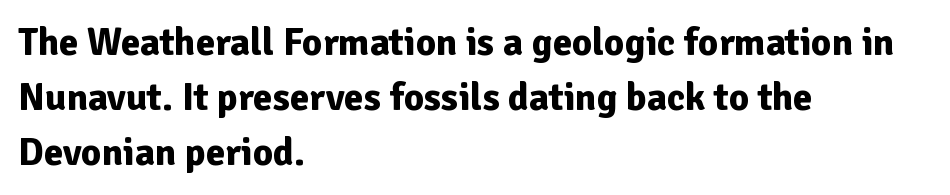
Style check: upright. Descenders hang freely into open space. One glance says typical: line gaps are just what's usual. This sample is left-justified, so line endings fall wherever the words run out. Does the type have serifs? No, each stem ends abruptly. Heavy-handed strokes throughout: this text is bold.
